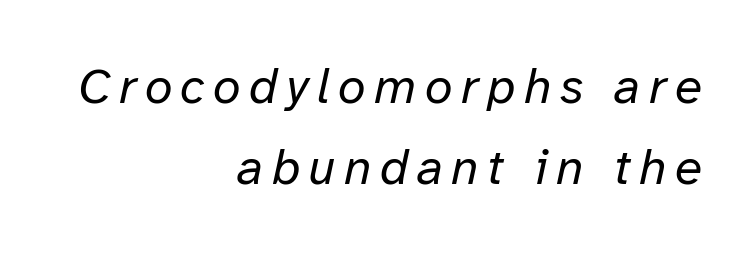
The image shows 50 px regular-weight type, italic (leaning right); set right-aligned, normal line spacing (1.62x), not underlined; low stroke contrast and a medium x-height.
